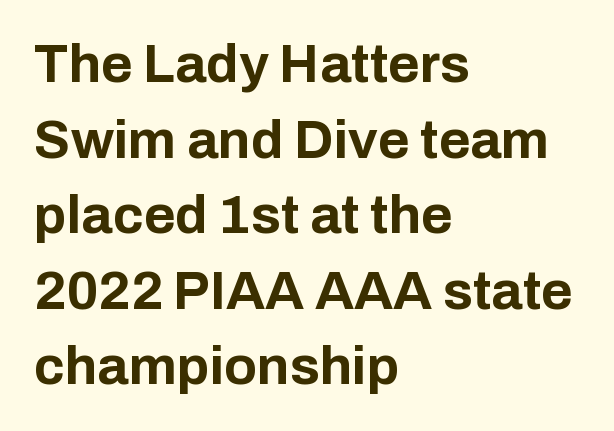
The image shows 54 px bold sans-serif type, upright; set left-aligned, normal line spacing (1.4x), normal letter spacing, not underlined; low stroke contrast and a medium x-height.
